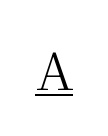
The image shows 51 px regular-weight serif type, upright; set unusually wide letter spacing (+0.4 em), underlined; medium stroke contrast and a medium x-height.
